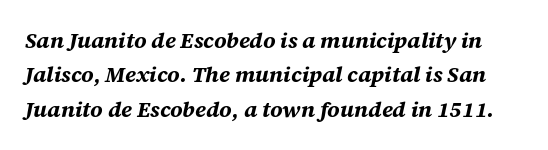
Pretty heavy lettering here — definitely bold. Students, observe: this is what conventionally led text looks like. The horizontal fit of the characters is conventional and even. The zone under the glyphs is completely vacant. The face used here has a pronounced slope to its letters.
